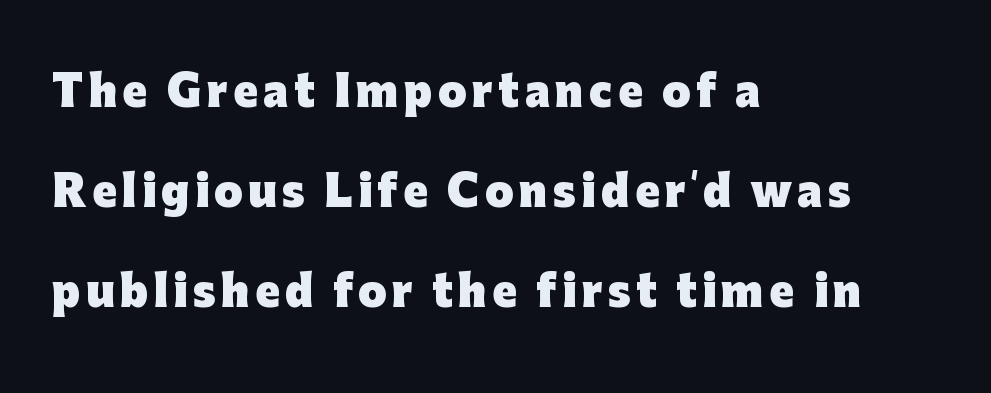
The image shows 41 px heavy sans-serif type, upright; set left-aligned, loose line spacing (2.44x), not underlined; low stroke contrast and a medium x-height.
